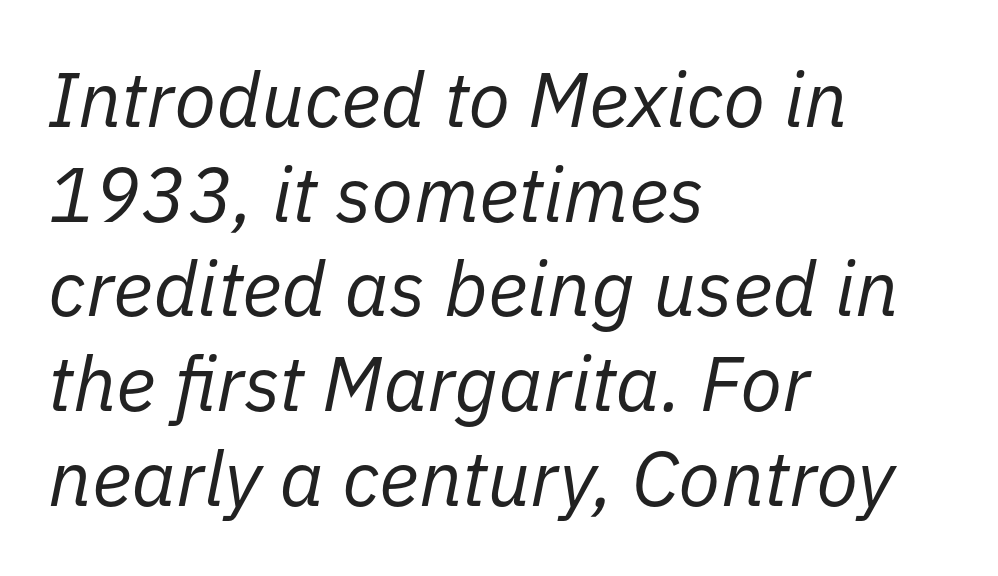
A typesetter would call this proportional, since set widths differ per character. Designer's note — italics engaged. No heavy texture on the line: the type isn't bold. The line texture is even and compact thanks to regular tracking. The strip under each line holds only bare page.
